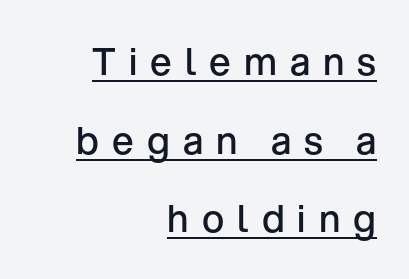
The gaps between neighbouring characters are conspicuously large. Widely set lines give the paragraph a tall, airy silhouette. The face used here appears with an underline applied. This sample uses a sans-serif face. The ragged edge is on the left, which tells us the setting is flush right. Do the characters align in a grid? No, the font is proportional.
